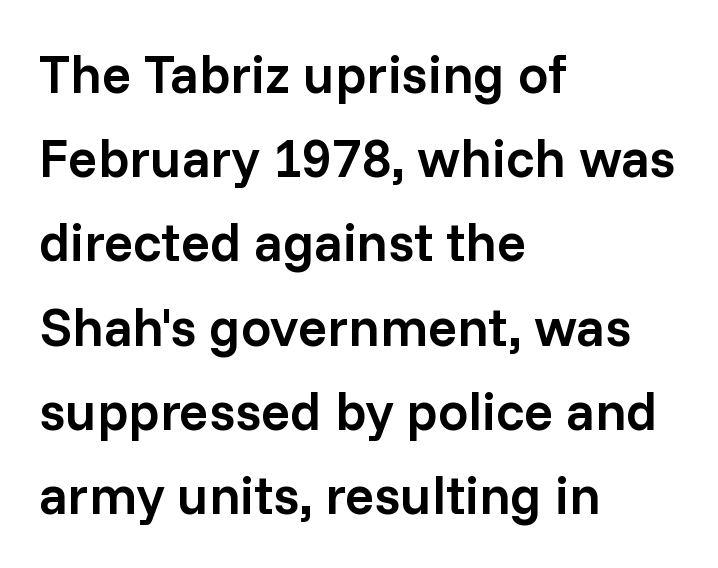
The image shows 54 px semibold sans-serif type, upright; set left-aligned, normal line spacing (1.56x), normal letter spacing, not underlined; low stroke contrast and a medium x-height.
